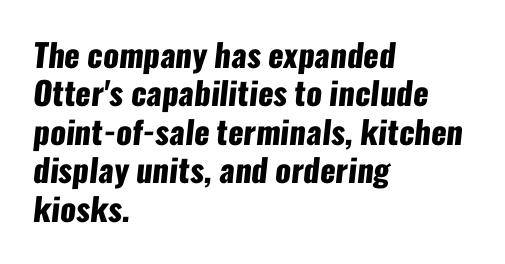
Q: Is the text bold? A: Yes.
Q: Is the typeface a serif or a sans-serif typeface? A: Sans-serif.
Q: Is the text underlined? A: No.
Q: How is the paragraph aligned? A: Left-aligned.
Q: Is the spacing between letters normal or unusually wide? A: Normal.
Q: Width (condensed, normal, or wide)? A: Condensed.
Q: Stroke contrast? A: Low.
Q: x-height? A: Medium.
Q: Monospaced? A: No.
